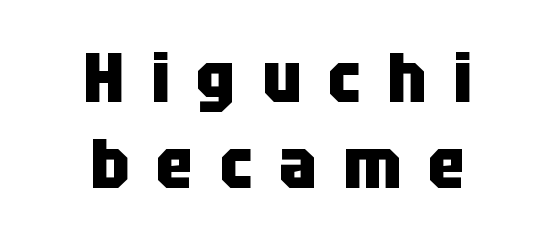
The image shows 69 px heavy, condensed sans-serif type, upright; set centered, line spacing 1.24x, unusually wide letter spacing (+0.39 em), not underlined; low stroke contrast and a large x-height.
